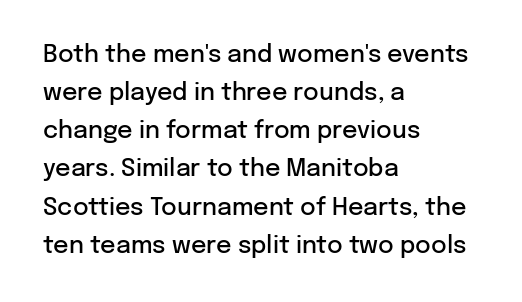
The image shows 24 px text type, upright; set left-aligned, normal line spacing (1.59x), normal letter spacing, not underlined.
